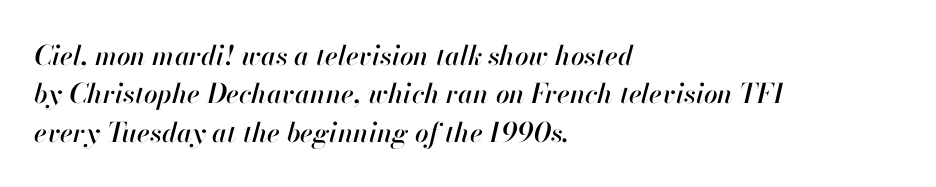
{"italic": "yes", "lean": "right", "slant_degrees": 13, "underline": "no", "align": "left", "line_spacing": "normal", "line_spacing_ratio": 1.42, "letter_spacing": "normal", "letter_spacing_em": 0.0, "glyph_px": 27}
